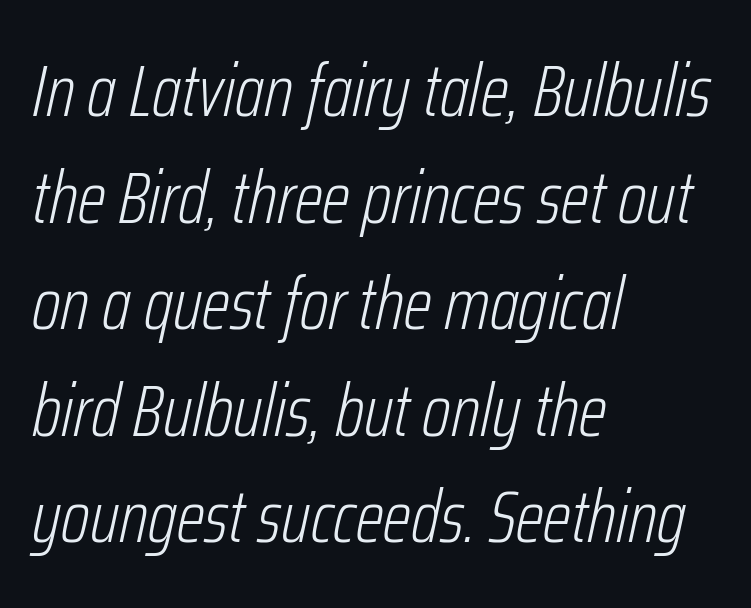
Q: Is the text bold? A: No.
Q: Is the text italic (slanted)? A: Yes, it leans right by about 12 degrees.
Q: Is the text underlined? A: No.
Q: How is the paragraph aligned? A: Left-aligned.
Q: Is the spacing between letters normal or unusually wide? A: Normal.
Q: Is the spacing between lines tight, normal or loose? A: Normal.
Q: Width (condensed, normal, or wide)? A: Condensed.
Q: Stroke contrast? A: Low.
Q: x-height? A: Medium.
Q: Monospaced? A: No.
